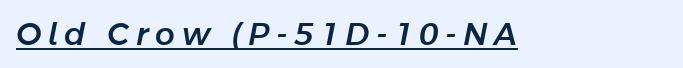
Look at the tracking — it's clearly loosened, letters drifting apart. Looks like regular typesetting: each glyph gets only the width it needs. The font's italic variant was chosen for this text. This rendering features underlined lettering.
